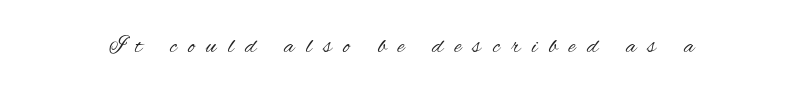
{"bold": "no", "underline": "no", "letter_spacing": "wide", "letter_spacing_em": 0.48, "glyph_px": 24}
